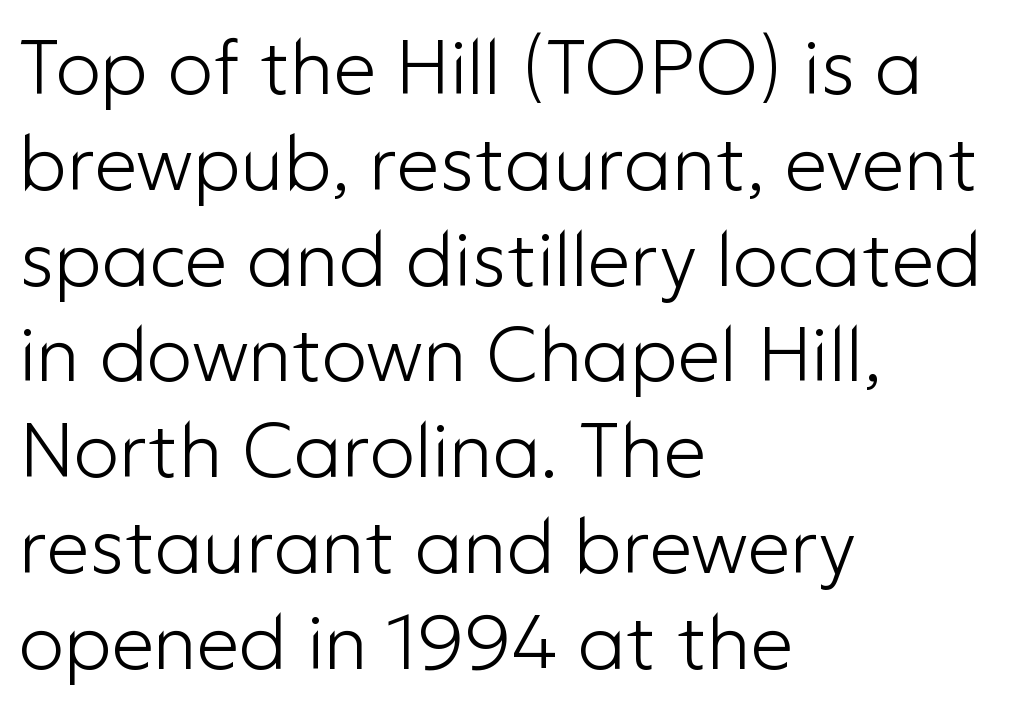
Q: Is the text bold? A: No.
Q: Is the text italic (slanted)? A: No, it is upright.
Q: Is the typeface a serif or a sans-serif typeface? A: Sans-serif.
Q: Is the text underlined? A: No.
Q: How is the paragraph aligned? A: Left-aligned.
Q: Is the spacing between letters normal or unusually wide? A: Normal.
Q: Is the spacing between lines tight, normal or loose? A: Normal.
Q: Width (condensed, normal, or wide)? A: Normal.
Q: Stroke contrast? A: Low.
Q: x-height? A: Medium.
Q: Monospaced? A: No.
